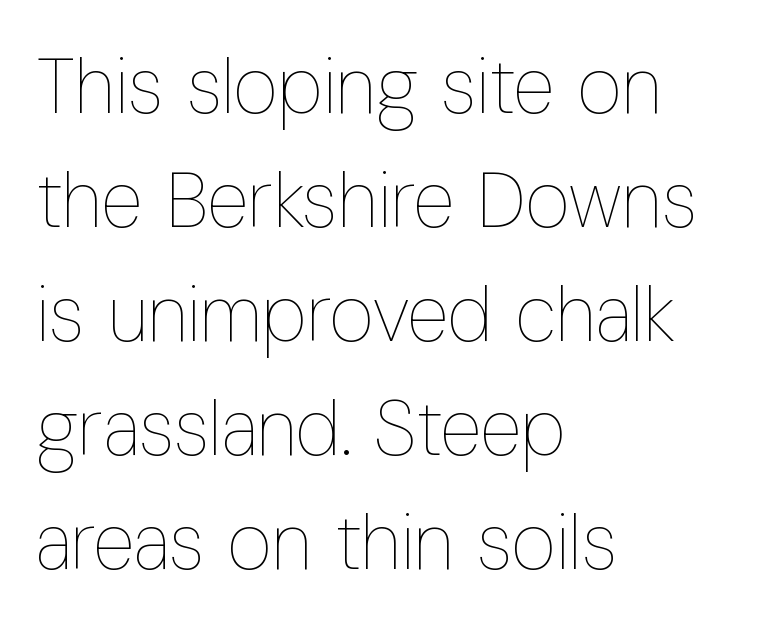
The letters stand straight up with perfectly vertical stems. The passage shown is not bold in any degree. Any mark beneath the type? The region is blank. The face used here is proportionally spaced, like ordinary book or web type. These lines keep a tight, regular rhythm from letter to letter. In CSS terms this would be text-align: left.
